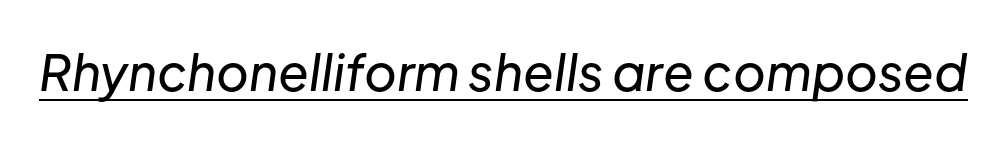
Q: Is the text italic (slanted)? A: Yes, it leans right by about 8 degrees.
Q: Is the text underlined? A: Yes.
Q: Is the spacing between letters normal or unusually wide? A: Normal.
Q: Width (condensed, normal, or wide)? A: Normal.
Q: Stroke contrast? A: Low.
Q: x-height? A: Medium.
Q: Monospaced? A: No.
